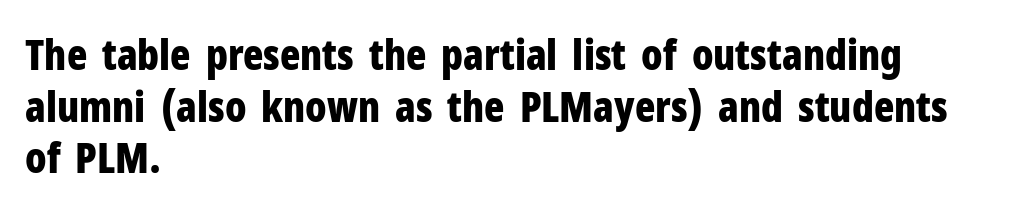
{"serif": "no", "italic": "no", "bold": "yes", "weight": "bold", "width": "condensed", "stroke_contrast": "low", "x_height": "medium", "monospaced": "no", "underline": "no", "align": "left", "line_spacing_ratio": 1.23, "letter_spacing": "normal", "letter_spacing_em": 0.0, "glyph_px": 42}
